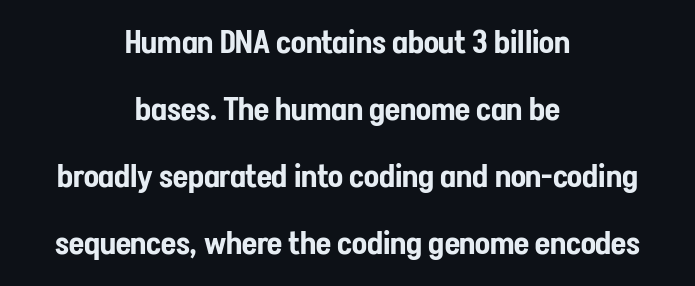
{"serif": "no", "italic": "no", "width": "condensed", "stroke_contrast": "low", "x_height": "medium", "monospaced": "no", "underline": "no", "align": "center", "line_spacing": "loose", "line_spacing_ratio": 2.16, "letter_spacing": "normal", "letter_spacing_em": 0.0, "glyph_px": 31}
